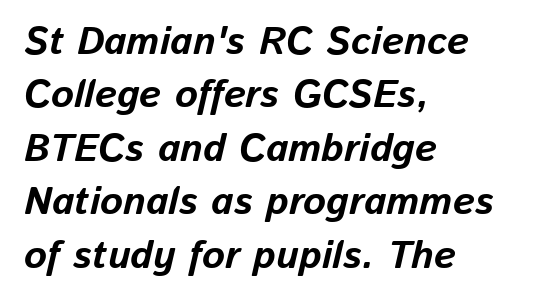
Q: Is the text bold? A: Yes.
Q: Is the text italic (slanted)? A: Yes, it leans right by about 13 degrees.
Q: Is the text underlined? A: No.
Q: How is the paragraph aligned? A: Left-aligned.
Q: Is the spacing between letters normal or unusually wide? A: Normal.
Q: Is the spacing between lines tight, normal or loose? A: Normal.
Q: Width (condensed, normal, or wide)? A: Normal.
Q: Stroke contrast? A: Low.
Q: x-height? A: Medium.
Q: Monospaced? A: No.
